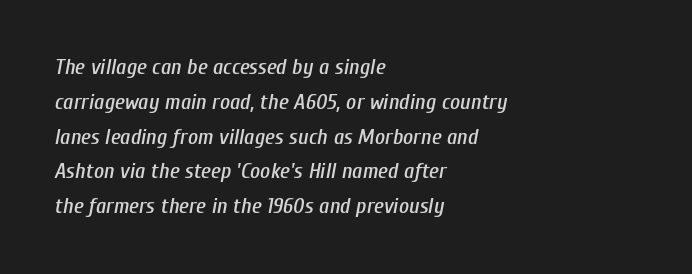
The face used here has a pronounced slope to its letters. The setting favours the left margin, as ordinary paragraphs usually do. Has an underline been added? It has not. The leading is moderate, giving the passage an even texture.
